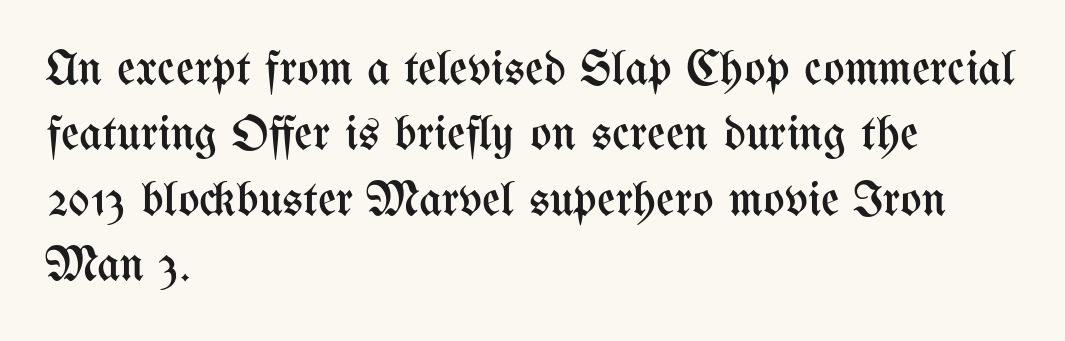
{"italic": "no", "bold": "no", "weight": "regular", "width": "condensed", "stroke_contrast": "medium", "x_height": "medium", "monospaced": "no", "underline": "no", "align": "left", "line_spacing": "normal", "line_spacing_ratio": 1.31, "letter_spacing": "normal", "letter_spacing_em": 0.0, "glyph_px": 50}
